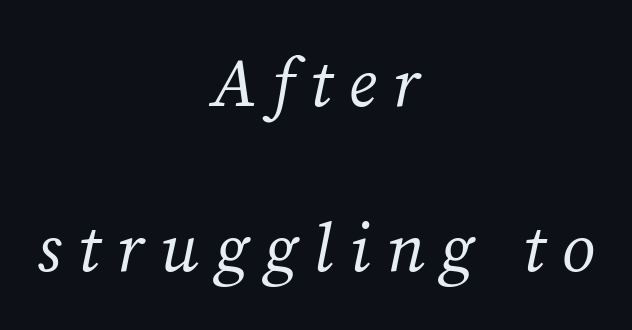
The image shows 68 px regular-weight serif type, italic (leaning right); set centered, loose line spacing (2.43x), unusually wide letter spacing (+0.24 em), not underlined; medium stroke contrast and a medium x-height.
